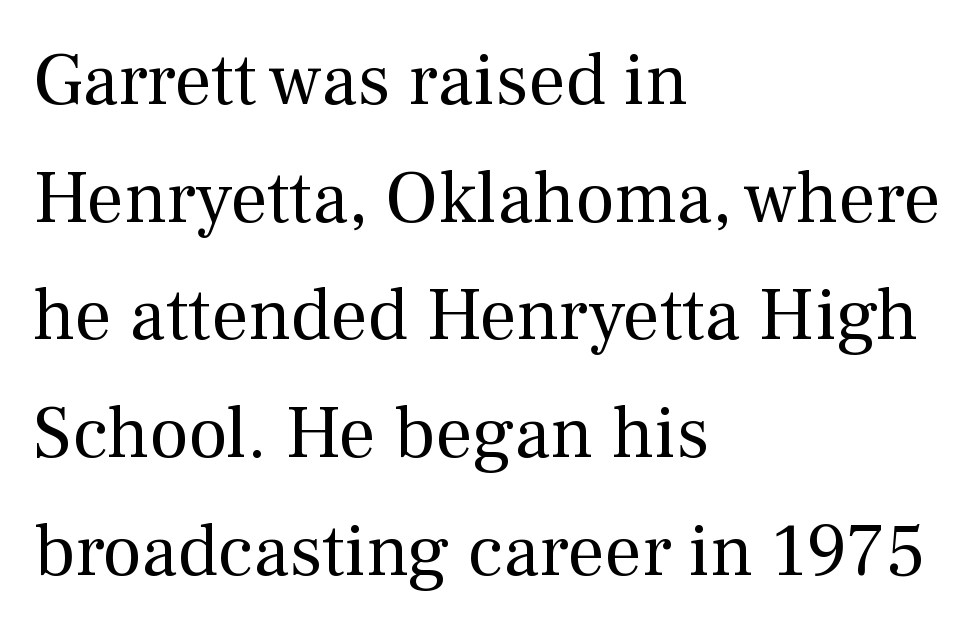
Q: Is the text bold? A: No.
Q: Is the text italic (slanted)? A: No, it is upright.
Q: Is the typeface a serif or a sans-serif typeface? A: Serif.
Q: Is the text underlined? A: No.
Q: How is the paragraph aligned? A: Left-aligned.
Q: Is the spacing between letters normal or unusually wide? A: Normal.
Q: Is the spacing between lines tight, normal or loose? A: Normal.
Q: Width (condensed, normal, or wide)? A: Normal.
Q: Stroke contrast? A: Medium.
Q: x-height? A: Medium.
Q: Monospaced? A: No.
